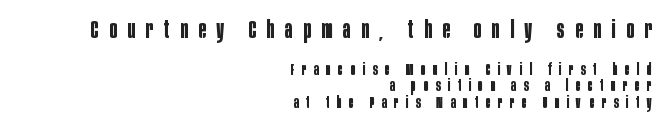
Decoration check: the copy has no underline. The leading is snug, giving the passage a crowded texture. The lettering stays uniformly vertical, giving the passage a roman look. Weight check: bold — yes, fully. Larger block? The one above; the one below is distinctly smaller.
